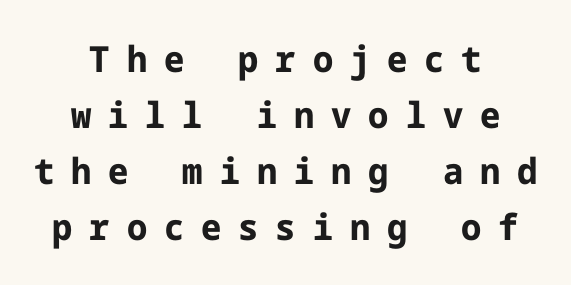
The passage shown stacks its lines at a standard gap. Summary of weight: heavy, a full bold. The space beneath each line is pristine and unruled. The passage is arranged like a title page — every line centered.
